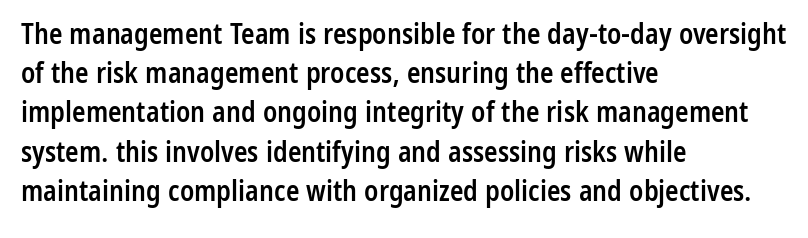
The image shows 28 px semibold, condensed sans-serif type, upright; set left-aligned, normal line spacing (1.4x), normal letter spacing, not underlined; low stroke contrast and a medium x-height.
